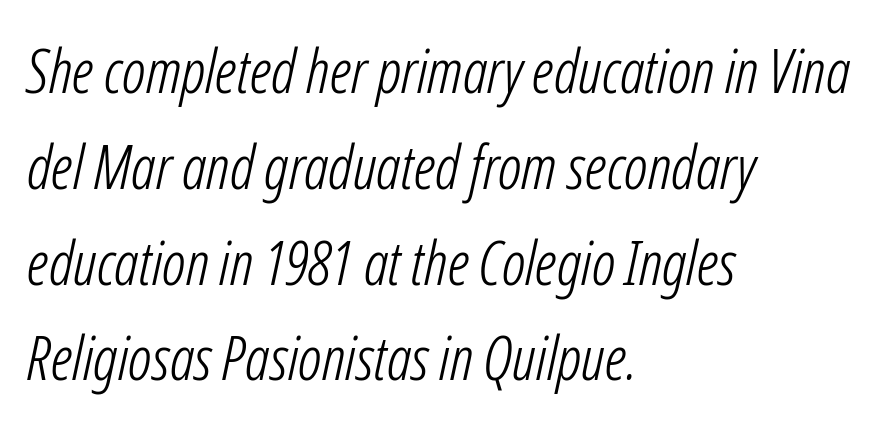
The image shows 61 px light, condensed type, italic (leaning right); set left-aligned, normal line spacing (1.57x), normal letter spacing, not underlined; low stroke contrast and a medium x-height.
